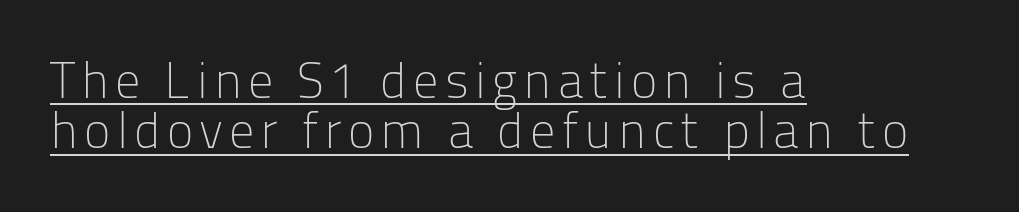
Q: Is the text bold? A: No.
Q: Is the text italic (slanted)? A: No, it is upright.
Q: Is the typeface a serif or a sans-serif typeface? A: Sans-serif.
Q: Is the text underlined? A: Yes.
Q: How is the paragraph aligned? A: Left-aligned.
Q: Is the spacing between lines tight, normal or loose? A: Tight.
Q: Width (condensed, normal, or wide)? A: Normal.
Q: Stroke contrast? A: Low.
Q: x-height? A: Medium.
Q: Monospaced? A: No.
